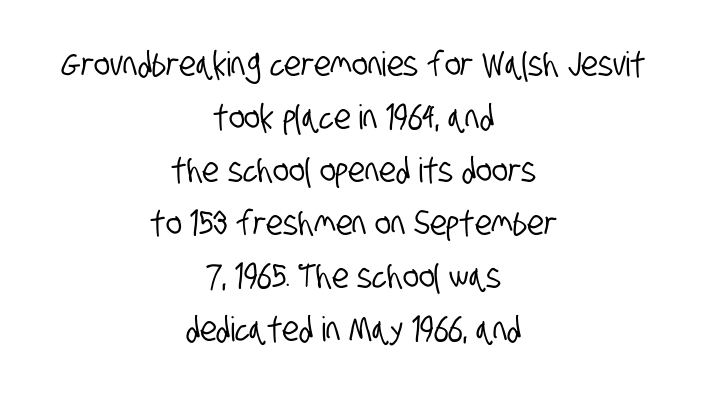
Q: Is the typeface a serif or a sans-serif typeface? A: Sans-serif.
Q: Is the text underlined? A: No.
Q: How is the paragraph aligned? A: Centered.
Q: Is the spacing between letters normal or unusually wide? A: Normal.
Q: Is the spacing between lines tight, normal or loose? A: Normal.
Q: Width (condensed, normal, or wide)? A: Condensed.
Q: Stroke contrast? A: Low.
Q: x-height? A: Large.
Q: Monospaced? A: No.
